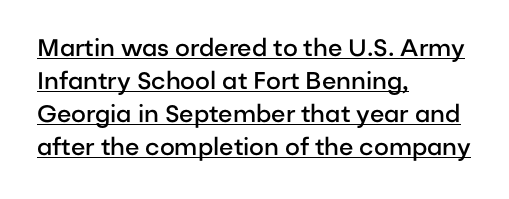
The image shows 24 px text type, upright; set left-aligned, normal line spacing (1.38x), normal letter spacing, underlined.
